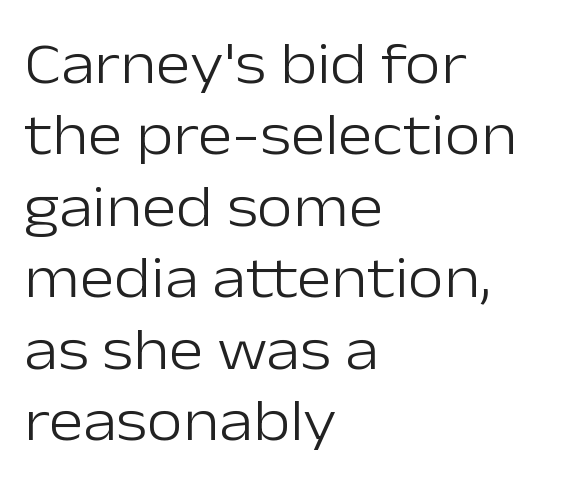
The image shows 59 px light sans-serif type, upright; set left-aligned, line spacing 1.21x, normal letter spacing, not underlined; low stroke contrast and a medium x-height.
